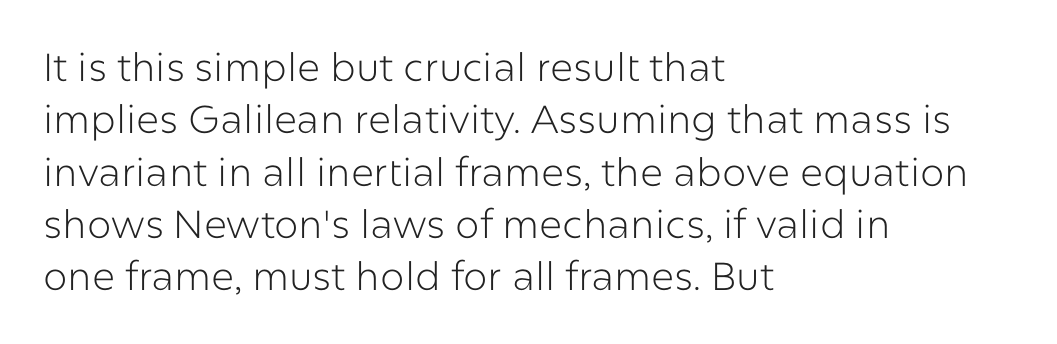
Q: Is the text bold? A: No.
Q: Is the text italic (slanted)? A: No, it is upright.
Q: Is the typeface a serif or a sans-serif typeface? A: Sans-serif.
Q: Is the text underlined? A: No.
Q: How is the paragraph aligned? A: Left-aligned.
Q: Is the spacing between letters normal or unusually wide? A: Normal.
Q: Is the spacing between lines tight, normal or loose? A: Normal.
Q: Width (condensed, normal, or wide)? A: Normal.
Q: Stroke contrast? A: Low.
Q: x-height? A: Medium.
Q: Monospaced? A: No.
